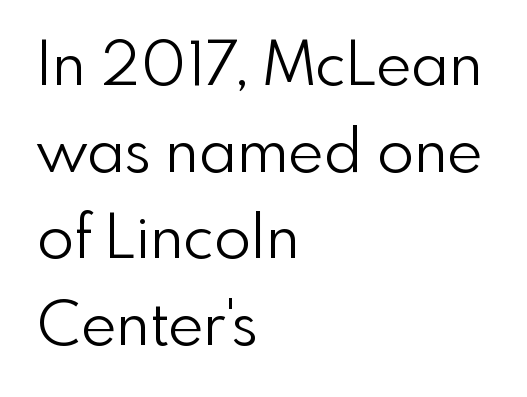
{"serif": "no", "italic": "no", "bold": "no", "weight": "light", "width": "normal", "stroke_contrast": "low", "x_height": "small", "monospaced": "no", "underline": "no", "align": "left", "line_spacing": "normal", "line_spacing_ratio": 1.42, "letter_spacing": "normal", "letter_spacing_em": 0.0, "glyph_px": 61}
